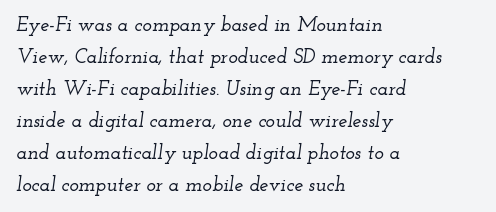
The string is rendered with underlining switched off. The specimen reads as italic at a glance. The face used here is rendered with its standard letterfit. All the whitespace from short lines collects on the right. The space between consecutive lines is moderate.
